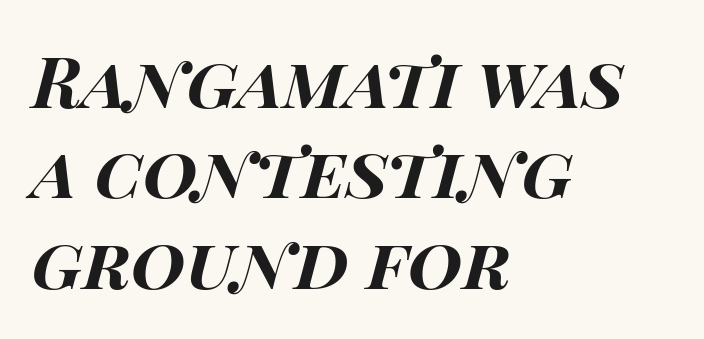
The image shows 70 px bold, wide type, italic (leaning right); set left-aligned, normal line spacing (1.29x), normal letter spacing, not underlined; high stroke contrast and a large x-height.
